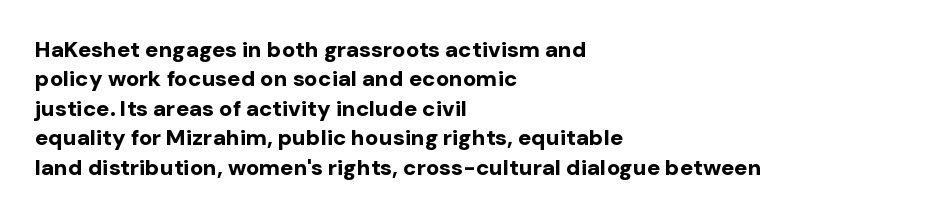
Q: Is the text bold? A: Yes.
Q: Is the text italic (slanted)? A: No, it is upright.
Q: Is the text underlined? A: No.
Q: How is the paragraph aligned? A: Left-aligned.
Q: Is the spacing between letters normal or unusually wide? A: Normal.
Q: Is the spacing between lines tight, normal or loose? A: Normal.
